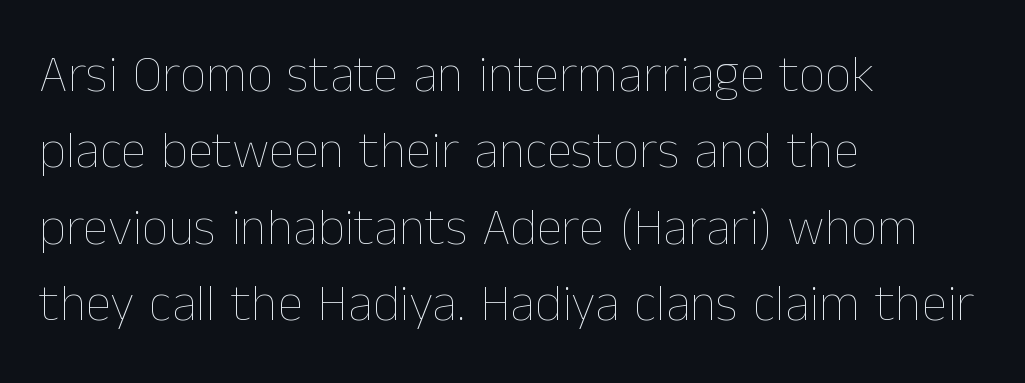
The image shows 52 px thin type, upright; set left-aligned, normal line spacing (1.47x), normal letter spacing, not underlined; low stroke contrast and a medium x-height.
